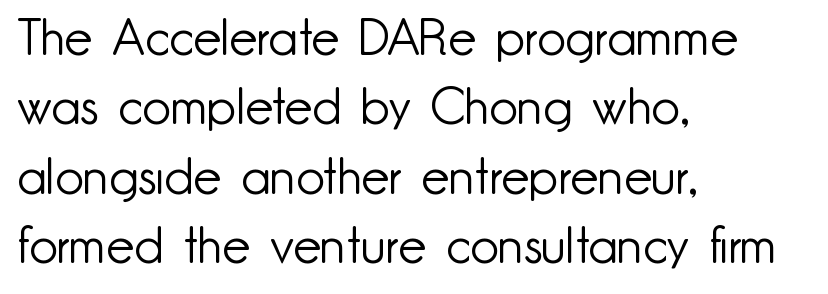
{"serif": "no", "italic": "no", "bold": "no", "weight": "light", "width": "normal", "stroke_contrast": "low", "x_height": "small", "monospaced": "no", "underline": "no", "align": "left", "line_spacing": "normal", "line_spacing_ratio": 1.39, "letter_spacing": "normal", "letter_spacing_em": 0.0, "glyph_px": 50}
